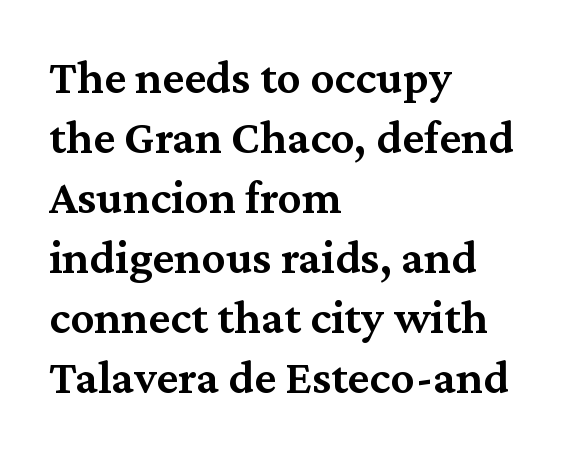
Q: Is the text bold? A: Semi-bold.
Q: Is the text italic (slanted)? A: No, it is upright.
Q: Is the typeface a serif or a sans-serif typeface? A: Serif.
Q: Is the text underlined? A: No.
Q: How is the paragraph aligned? A: Left-aligned.
Q: Is the spacing between letters normal or unusually wide? A: Normal.
Q: Is the spacing between lines tight, normal or loose? A: Normal.
Q: Width (condensed, normal, or wide)? A: Normal.
Q: Stroke contrast? A: Medium.
Q: x-height? A: Medium.
Q: Monospaced? A: No.
